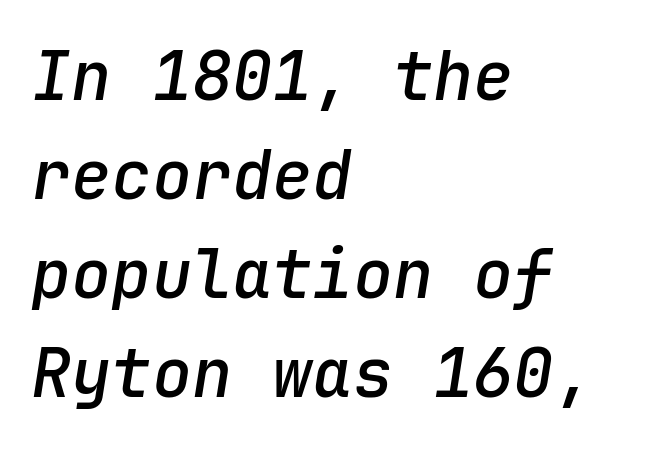
The image shows 67 px semibold type, italic (leaning right), monospaced; set left-aligned, normal line spacing (1.48x), normal letter spacing, not underlined; low stroke contrast and a medium x-height.
